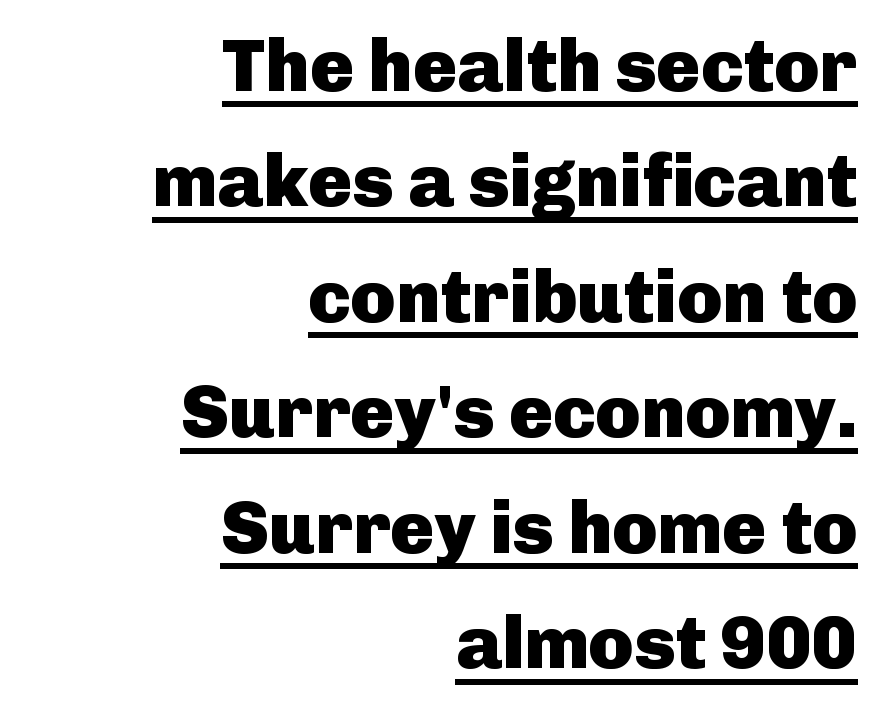
{"serif": "no", "italic": "no", "bold": "yes", "weight": "heavy", "width": "normal", "stroke_contrast": "low", "x_height": "medium", "monospaced": "no", "underline": "yes", "align": "right", "line_spacing": "normal", "line_spacing_ratio": 1.56, "letter_spacing": "normal", "letter_spacing_em": 0.0, "glyph_px": 74}
